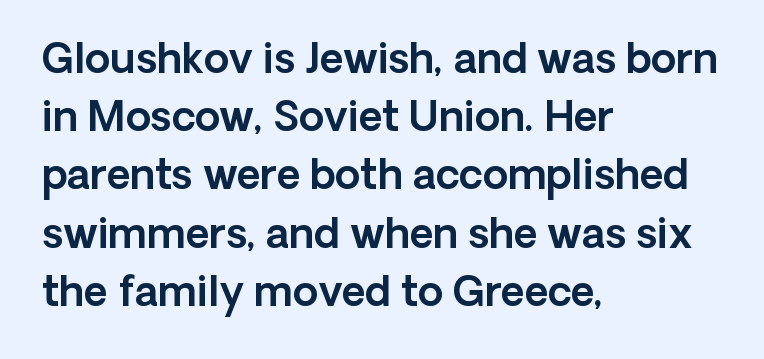
{"serif": "no", "italic": "no", "width": "normal", "x_height": "medium", "monospaced": "no", "underline": "no", "align": "left", "line_spacing": "normal", "line_spacing_ratio": 1.42, "letter_spacing": "normal", "letter_spacing_em": 0.0, "glyph_px": 41}
